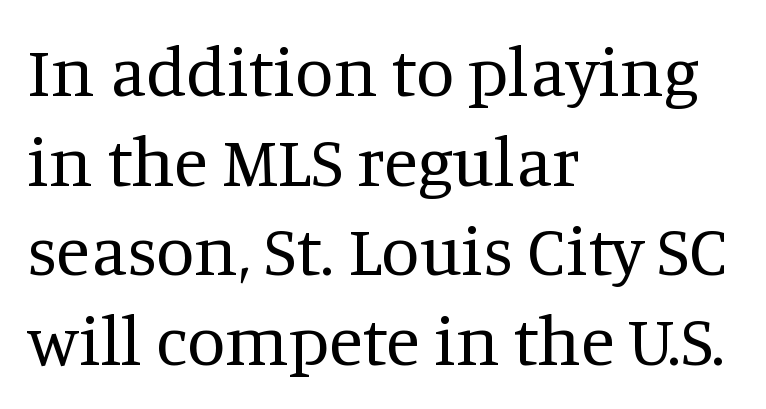
The image shows 70 px regular-weight serif type, upright; set left-aligned, normal line spacing (1.28x), normal letter spacing, not underlined; medium stroke contrast and a large x-height.
